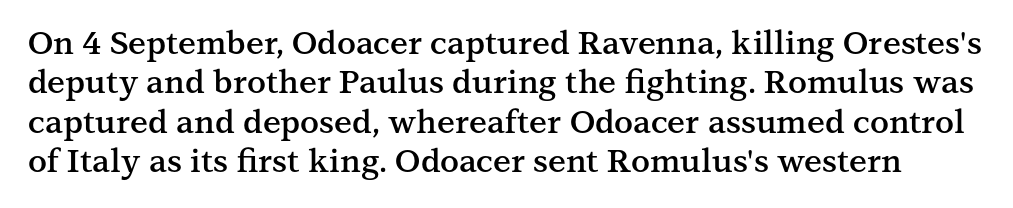
Q: Is the text bold? A: Semi-bold.
Q: Is the text italic (slanted)? A: No, it is upright.
Q: Is the typeface a serif or a sans-serif typeface? A: Serif.
Q: Is the text underlined? A: No.
Q: Is the spacing between letters normal or unusually wide? A: Normal.
Q: Width (condensed, normal, or wide)? A: Normal.
Q: Stroke contrast? A: Medium.
Q: x-height? A: Medium.
Q: Monospaced? A: No.
